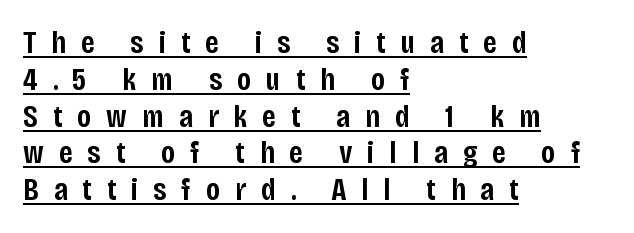
The passage is arranged the way most books set body copy — flush left. The rendering uses a small line-height, squeezing the rows. The characters display no serif detailing; their extremities are plain. The rendering inserts visible extra space after every character. A fair bit of extra ink — the face is semibold, not bold. Characters remain perfectly vertical along every line.
